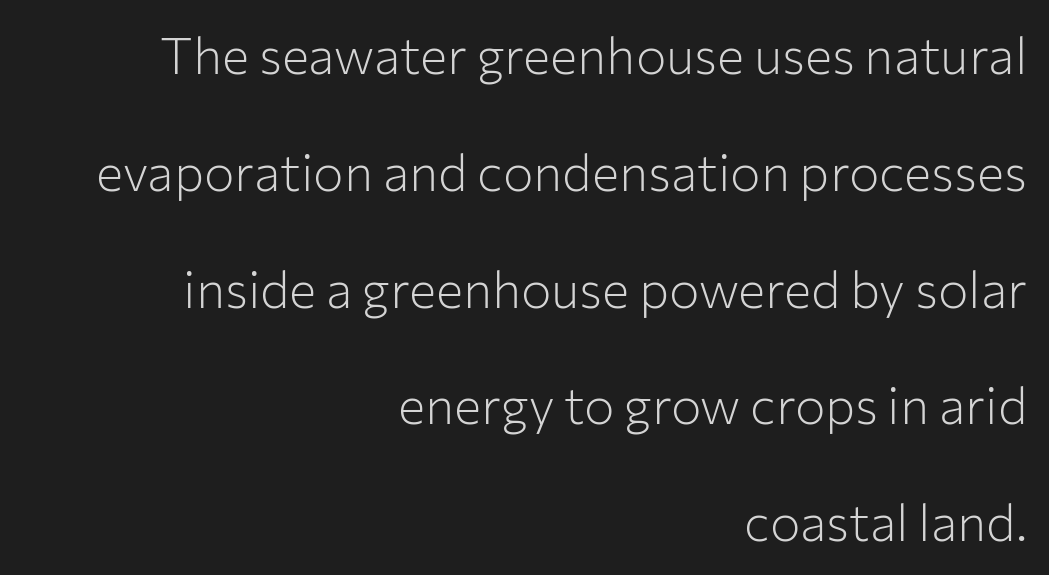
{"serif": "no", "italic": "no", "bold": "no", "weight": "light", "width": "normal", "stroke_contrast": "low", "x_height": "medium", "monospaced": "no", "underline": "no", "align": "right", "line_spacing": "loose", "line_spacing_ratio": 2.29, "letter_spacing": "normal", "letter_spacing_em": 0.0, "glyph_px": 51}
